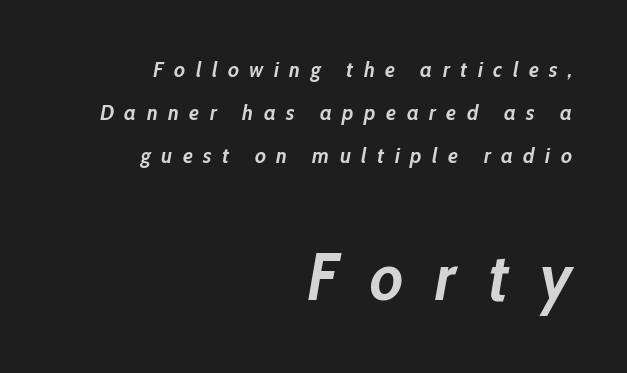
The image shows 66 px semibold, condensed type, italic (leaning right); set right-aligned, loose line spacing (1.95x), unusually wide letter spacing (+0.48 em), not underlined; the second (bottom) block is 3.0x larger; low stroke contrast and a medium x-height.
